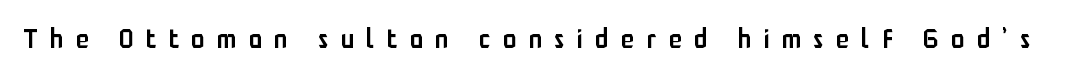
Q: Is the text bold? A: Semi-bold.
Q: Is the text italic (slanted)? A: No, it is upright.
Q: Is the text underlined? A: No.
Q: Is the spacing between letters normal or unusually wide? A: Unusually wide.
